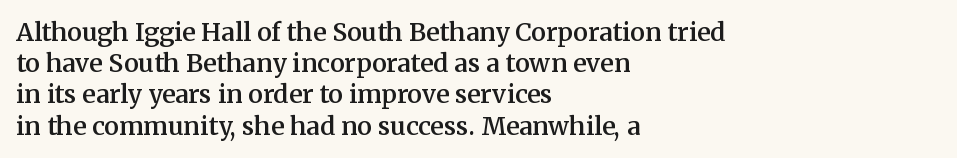
The vertical gap from one line to the next is medium. This sample is left-justified, so line endings fall wherever the words run out. Check under the words: just untouched page. Honestly, the letter spacing is just normal — you wouldn't notice it. Does the lettering tilt? It doesn't — this is upright. Typesetter's note: demi weight, one step under bold.
